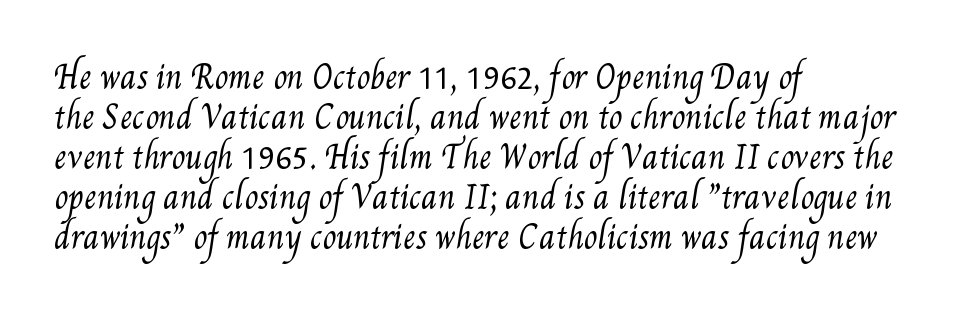
The letters look calm and open, with moderate or lighter stems. Letter spacing: default. Each new line begins a customary step beneath the previous one. Descender tails drop into unmarked territory. A student would call this left alignment; a typographer would say flush left, rag right.
